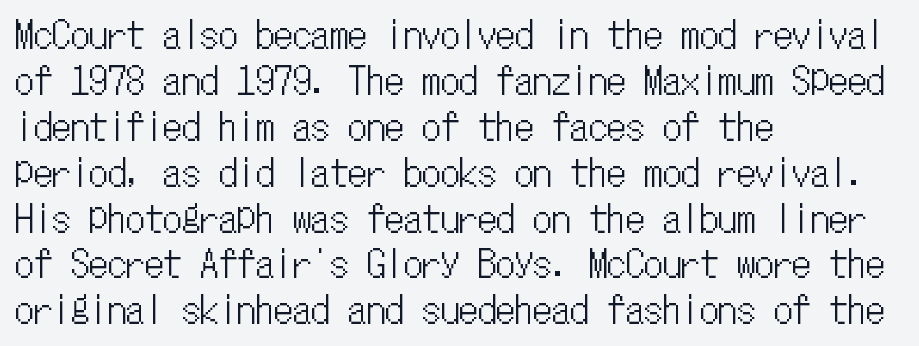
Q: Is the text italic (slanted)? A: No, it is upright.
Q: Is the text underlined? A: No.
Q: How is the paragraph aligned? A: Left-aligned.
Q: Is the spacing between letters normal or unusually wide? A: Normal.
Q: Width (condensed, normal, or wide)? A: Condensed.
Q: Stroke contrast? A: Low.
Q: x-height? A: Medium.
Q: Monospaced? A: Yes.
